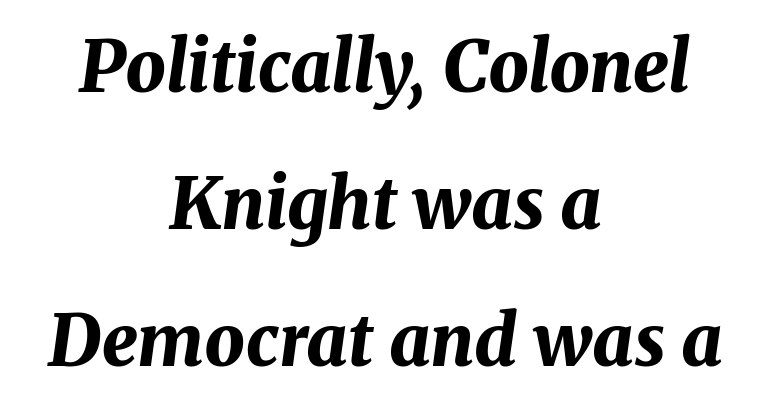
A full-strength bold gives these letters their thick strokes. Which margin do the lines hug? Neither — every line sits in the middle. Do the characters align in a grid? No, the font is proportional. The designer dialed line spacing up above the default.
